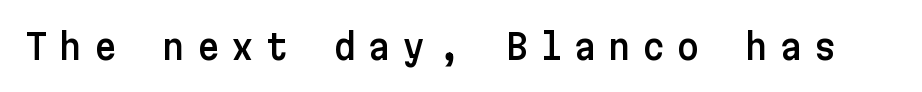
The axis of the letterforms is exactly vertical. Look at the bottom of the vertical strokes: they stop flat, with no serifs. The words here are not underlined. In terms of letterspacing, this is a distinctly airy, spread setting.
